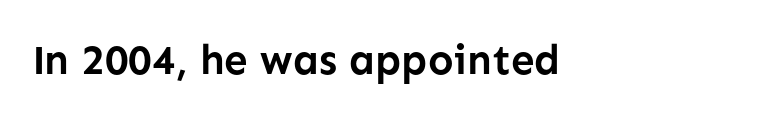
Q: Is the text bold? A: Yes.
Q: Is the text italic (slanted)? A: No, it is upright.
Q: Is the typeface a serif or a sans-serif typeface? A: Sans-serif.
Q: Is the text underlined? A: No.
Q: How is the paragraph aligned? A: Left-aligned.
Q: Is the spacing between letters normal or unusually wide? A: Normal.
Q: Width (condensed, normal, or wide)? A: Normal.
Q: Stroke contrast? A: Low.
Q: x-height? A: Medium.
Q: Monospaced? A: No.
